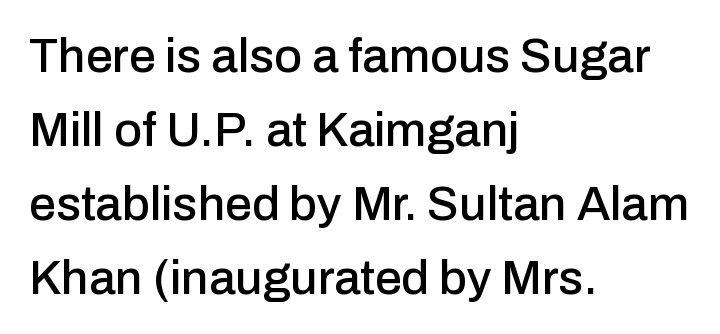
{"serif": "no", "italic": "no", "width": "normal", "stroke_contrast": "low", "x_height": "medium", "monospaced": "no", "underline": "no", "align": "left", "line_spacing": "normal", "line_spacing_ratio": 1.54, "letter_spacing": "normal", "letter_spacing_em": 0.0, "glyph_px": 48}
